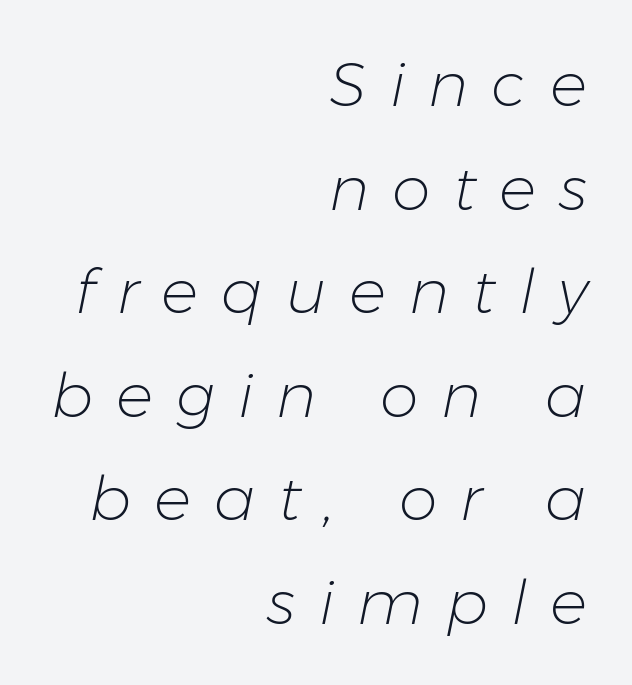
Right-aligned paragraph, ragged on the left. This is not heavy type; no bold has been used. Rule under the text: the space is simply empty. If you drew a line through each stem, it would be angled. Varying glyph widths throughout — classic text-font behaviour. Quick note: interline space is typical.
